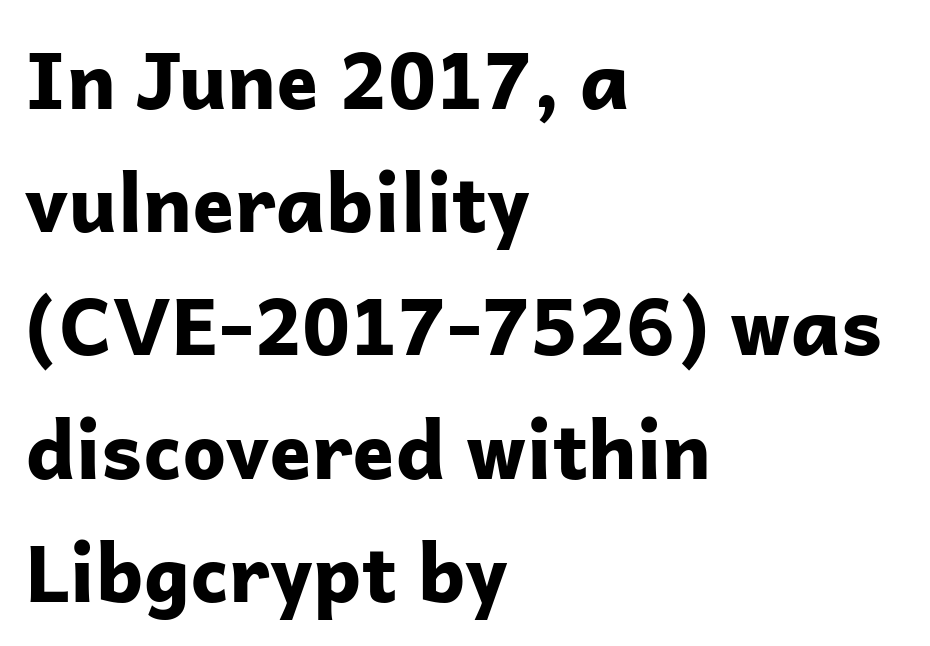
{"serif": "no", "italic": "no", "bold": "yes", "weight": "bold", "width": "normal", "stroke_contrast": "low", "x_height": "medium", "monospaced": "no", "underline": "no", "align": "left", "line_spacing": "normal", "line_spacing_ratio": 1.58, "letter_spacing": "normal", "letter_spacing_em": 0.0, "glyph_px": 78}
